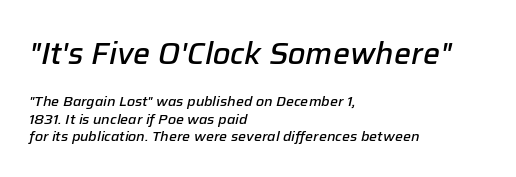
{"italic": "yes", "lean": "right", "slant_degrees": 12, "bold": "semi", "weight": "semibold", "width": "normal", "stroke_contrast": "low", "x_height": "medium", "monospaced": "no", "underline": "no", "align": "left", "line_spacing_ratio": 1.24, "letter_spacing": "normal", "letter_spacing_em": 0.0, "larger_block": "first", "size_ratio": 2.14, "glyph_px": 30}
